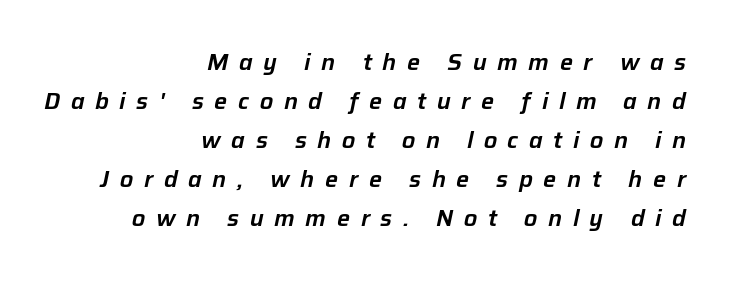
Leading matches the norm, producing a regular column. Notice how the stems are inclined rather than vertical — that's the hallmark of italics. Leftover space on each line is placed entirely before the opening word. Substantial extra tracking has been applied to these lines.
